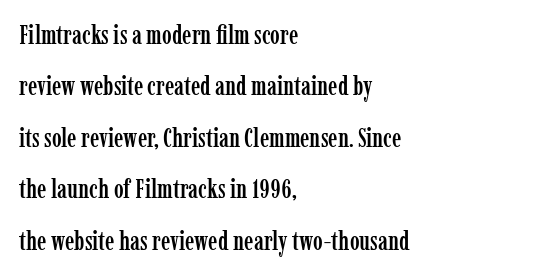
Q: Is the text italic (slanted)? A: No, it is upright.
Q: Is the text underlined? A: No.
Q: How is the paragraph aligned? A: Left-aligned.
Q: Is the spacing between letters normal or unusually wide? A: Normal.
Q: Is the spacing between lines tight, normal or loose? A: Loose.
